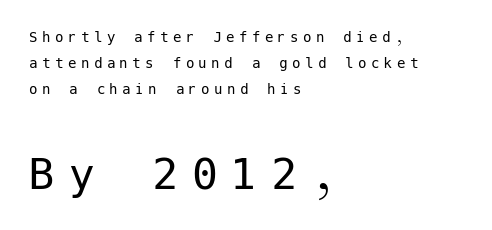
What stands out about the letter spacing? Its width — letters are far apart. The rows are spaced the way most documents space them. Look at the glyph heights: the lower group is clearly the bigger setting. Just letters on the line, the space beneath them empty. Tall strokes in this sample are plumb rather than angled. Unlike a traditional serif, this face leaves its strokes unadorned.
